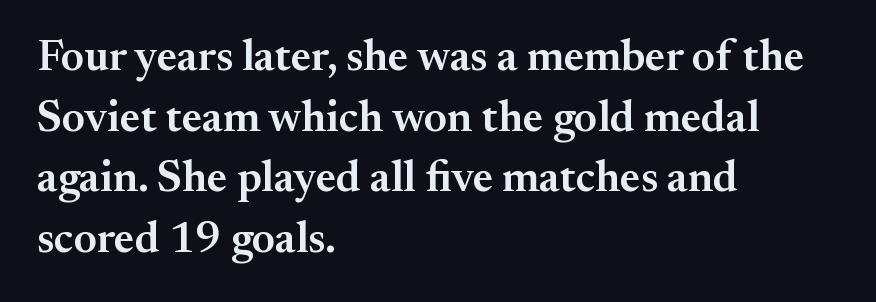
Q: Is the text bold? A: Semi-bold.
Q: Is the text italic (slanted)? A: No, it is upright.
Q: Is the typeface a serif or a sans-serif typeface? A: Serif.
Q: Is the text underlined? A: No.
Q: How is the paragraph aligned? A: Left-aligned.
Q: Is the spacing between letters normal or unusually wide? A: Normal.
Q: Is the spacing between lines tight, normal or loose? A: Normal.
Q: Width (condensed, normal, or wide)? A: Normal.
Q: Stroke contrast? A: Medium.
Q: x-height? A: Small.
Q: Monospaced? A: No.
